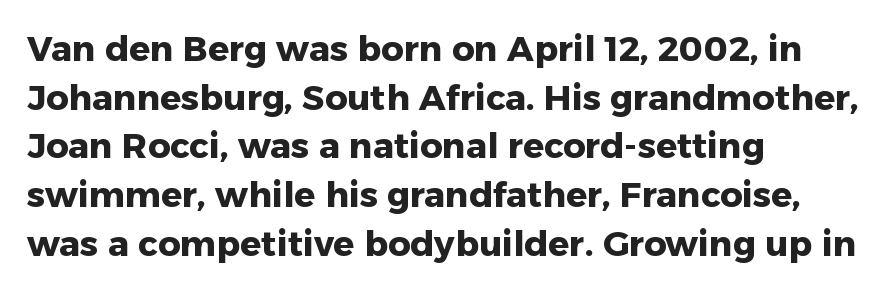
The passage shown stacks its lines at a standard gap. A typesetter would call this proportional, since set widths differ per character. Typesetter's note: full bold, strokes at maximum text heaviness. All the whitespace from short lines collects on the right.
